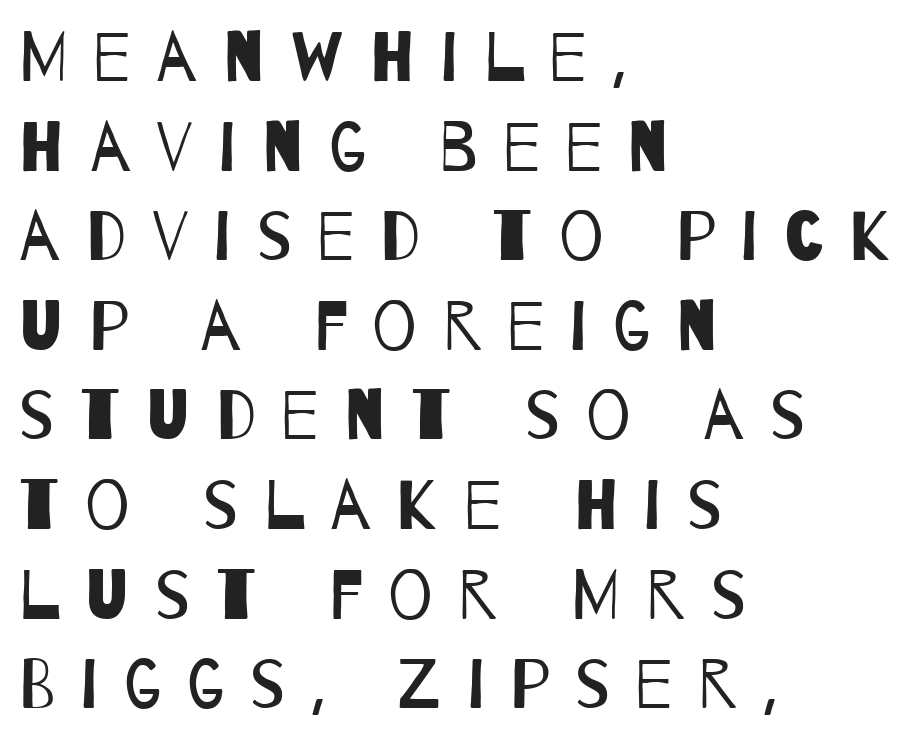
The image shows 70 px regular-weight, condensed sans-serif type; set left-aligned, normal line spacing (1.28x), unusually wide letter spacing (+0.37 em), not underlined; low stroke contrast and a large x-height.
